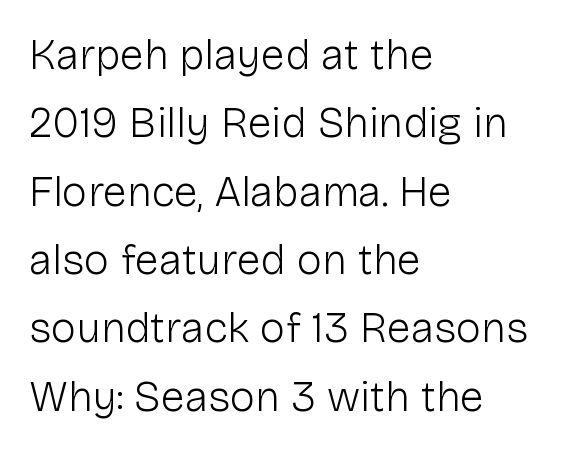
The line-height multiplier appears to be the usual default. The passage shown is typed in a proportional face where columns would drift. This is roman type, the default non-slanted kind. Line beginnings align vertically; line endings do not. Bare-footed words on every line. The glyphs in this specimen are sans serif.
